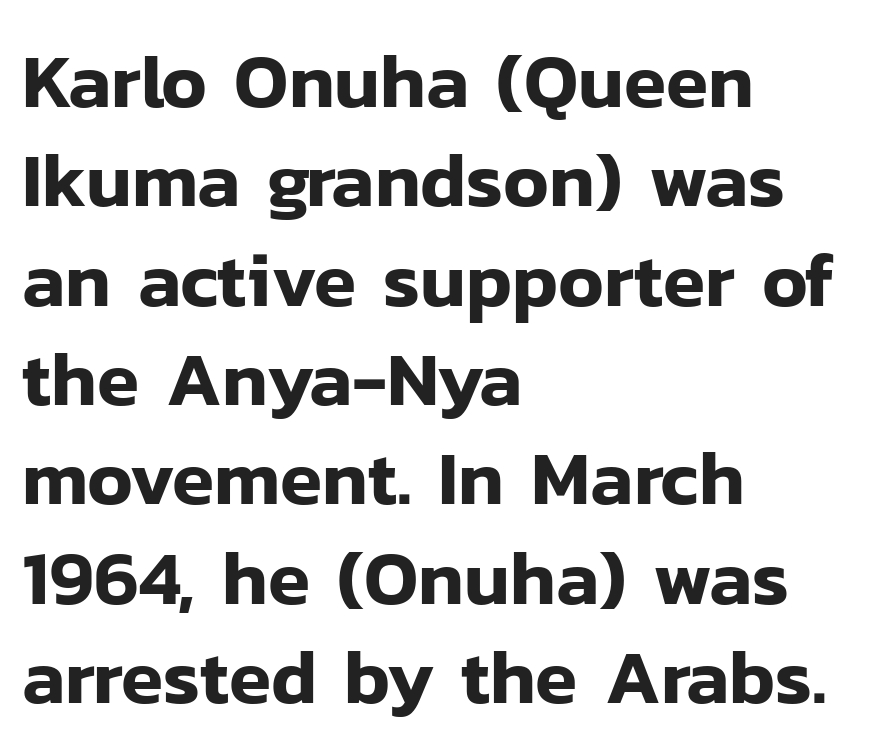
Q: Is the text italic (slanted)? A: No, it is upright.
Q: Is the typeface a serif or a sans-serif typeface? A: Sans-serif.
Q: Is the text underlined? A: No.
Q: How is the paragraph aligned? A: Left-aligned.
Q: Is the spacing between letters normal or unusually wide? A: Normal.
Q: Is the spacing between lines tight, normal or loose? A: Normal.
Q: Width (condensed, normal, or wide)? A: Normal.
Q: Stroke contrast? A: Low.
Q: x-height? A: Medium.
Q: Monospaced? A: No.
